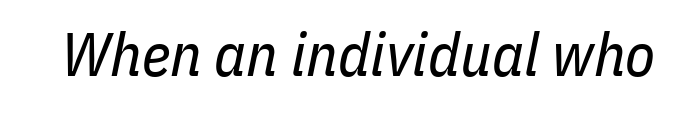
{"italic": "yes", "lean": "right", "slant_degrees": 11, "bold": "no", "weight": "regular", "width": "condensed", "stroke_contrast": "low", "x_height": "medium", "monospaced": "no", "underline": "no", "letter_spacing": "normal", "letter_spacing_em": 0.0, "glyph_px": 61}
